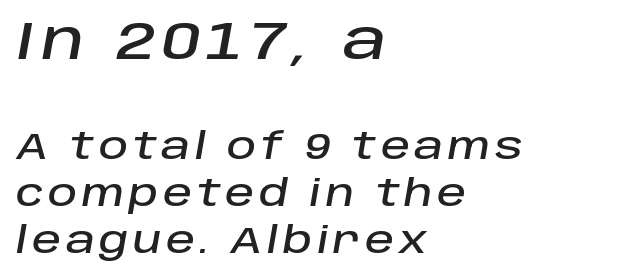
{"italic": "yes", "lean": "right", "slant_degrees": 10, "width": "normal", "stroke_contrast": "low", "x_height": "large", "monospaced": "no", "underline": "no", "align": "left", "line_spacing": "normal", "line_spacing_ratio": 1.31, "larger_block": "first", "size_ratio": 1.5, "glyph_px": 54}
